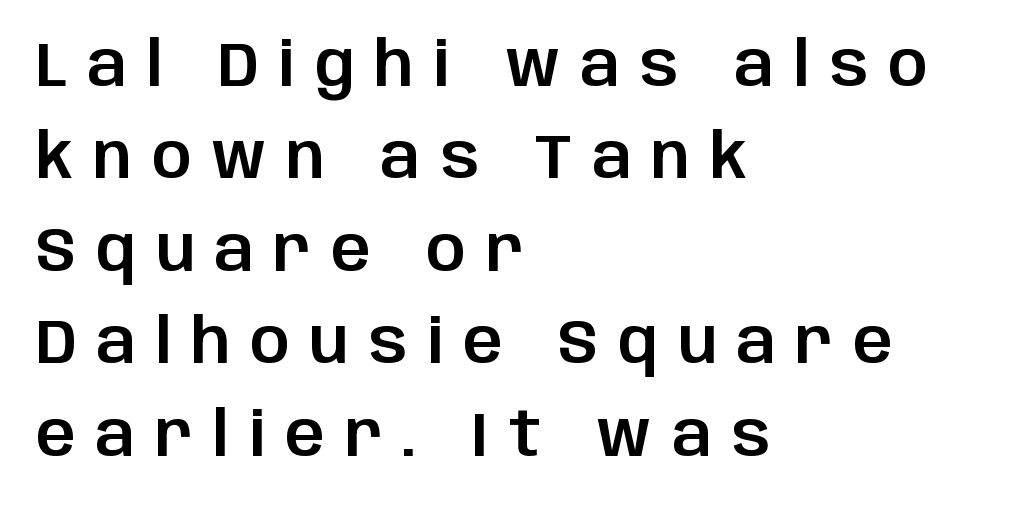
{"serif": "no", "italic": "no", "width": "normal", "stroke_contrast": "low", "x_height": "large", "monospaced": "no", "underline": "no", "align": "left", "line_spacing": "normal", "line_spacing_ratio": 1.49, "letter_spacing": "wide", "letter_spacing_em": 0.32, "glyph_px": 62}
